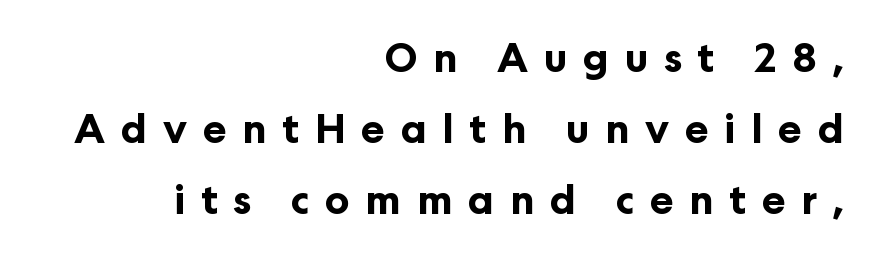
This rendering uses right alignment, leaving the left contour irregular. Font category for this specimen: sans-serif. You can tell it's not italic because the verticals are truly vertical. As a designer I'd log this as weight 700, bold. This sample has the flowing, uneven cadence of proportional lettering.
